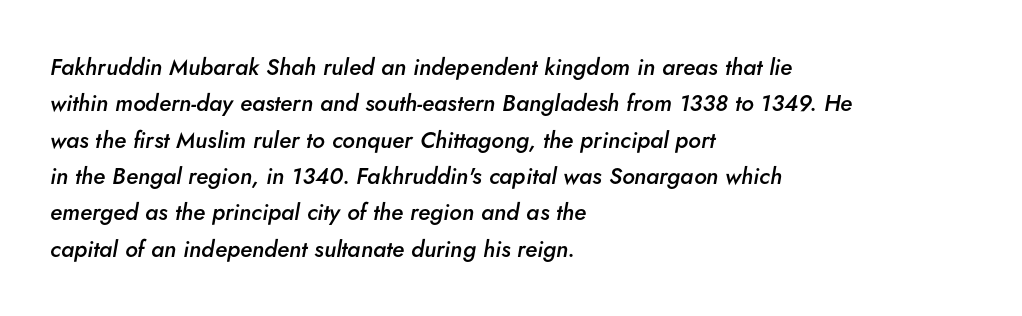
Q: Is the text bold? A: Semi-bold.
Q: Is the text italic (slanted)? A: Yes, it leans right by about 5 degrees.
Q: Is the text underlined? A: No.
Q: How is the paragraph aligned? A: Left-aligned.
Q: Is the spacing between letters normal or unusually wide? A: Normal.
Q: Is the spacing between lines tight, normal or loose? A: Normal.
